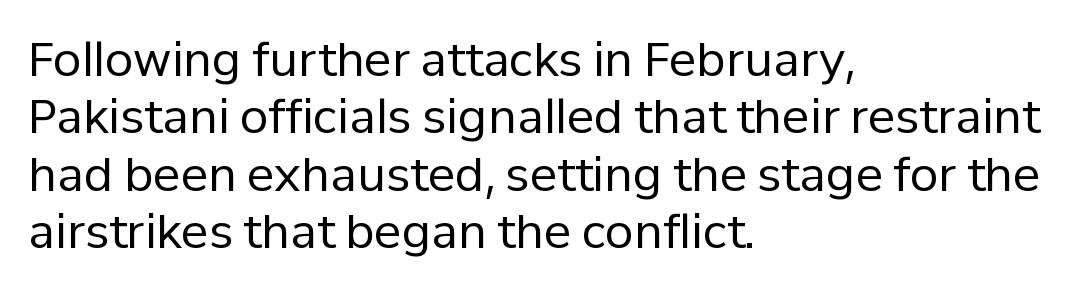
Q: Is the text bold? A: No.
Q: Is the text italic (slanted)? A: No, it is upright.
Q: Is the typeface a serif or a sans-serif typeface? A: Sans-serif.
Q: Is the text underlined? A: No.
Q: How is the paragraph aligned? A: Left-aligned.
Q: Is the spacing between letters normal or unusually wide? A: Normal.
Q: Is the spacing between lines tight, normal or loose? A: Normal.
Q: Width (condensed, normal, or wide)? A: Normal.
Q: Stroke contrast? A: Low.
Q: x-height? A: Medium.
Q: Monospaced? A: No.
